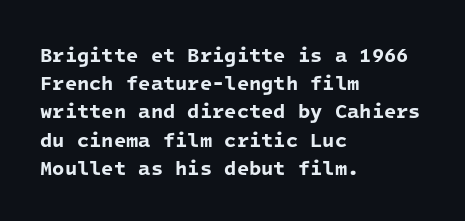
The horizontal fit of the characters is conventional and even. The letters are bold, with thick, heavy strokes. What's the leading like? Ordinary, nothing unusual. The specimen omits any rule beneath the text block's lines.
